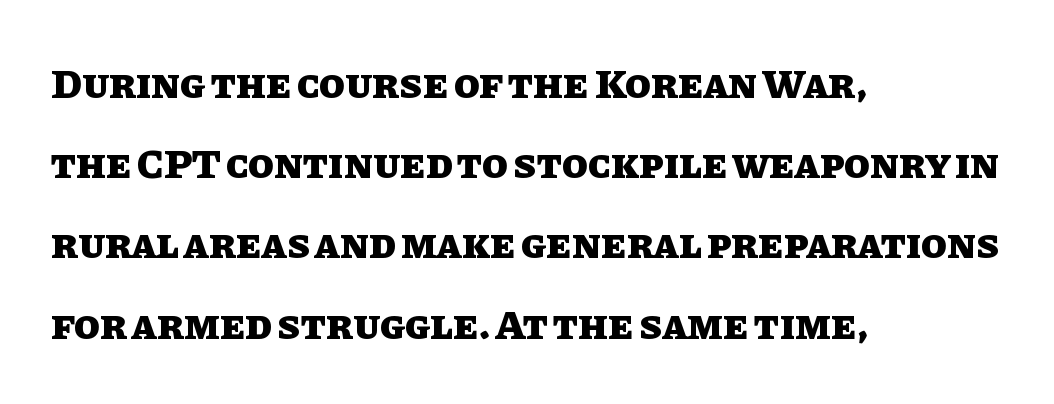
Q: Is the text bold? A: Yes.
Q: Is the text italic (slanted)? A: No, it is upright.
Q: Is the text underlined? A: No.
Q: How is the paragraph aligned? A: Left-aligned.
Q: Is the spacing between letters normal or unusually wide? A: Normal.
Q: Is the spacing between lines tight, normal or loose? A: Loose.
Q: Width (condensed, normal, or wide)? A: Normal.
Q: Stroke contrast? A: Low.
Q: x-height? A: Large.
Q: Monospaced? A: No.
